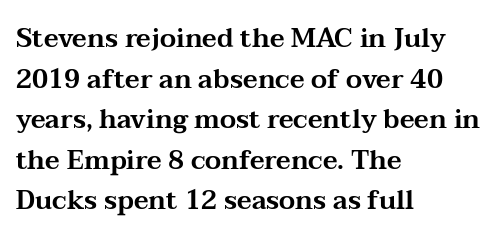
{"italic": "no", "underline": "no", "align": "left", "line_spacing": "normal", "line_spacing_ratio": 1.56, "letter_spacing": "normal", "letter_spacing_em": 0.0, "glyph_px": 26}
